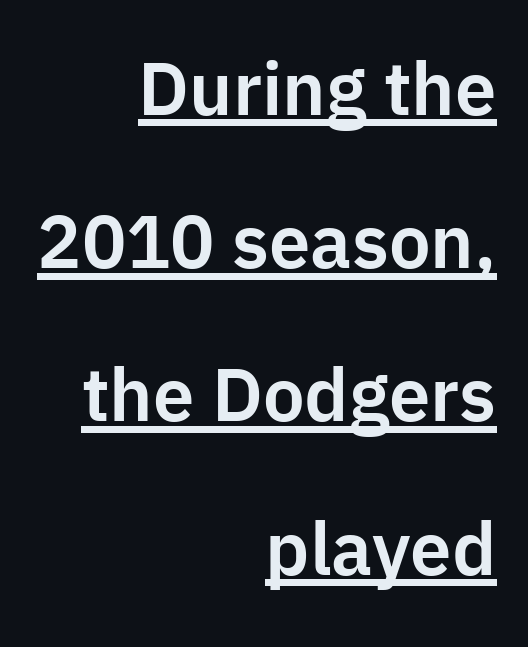
Q: Is the text italic (slanted)? A: No, it is upright.
Q: Is the typeface a serif or a sans-serif typeface? A: Sans-serif.
Q: Is the text underlined? A: Yes.
Q: How is the paragraph aligned? A: Right-aligned.
Q: Is the spacing between letters normal or unusually wide? A: Normal.
Q: Is the spacing between lines tight, normal or loose? A: Loose.
Q: Width (condensed, normal, or wide)? A: Normal.
Q: Stroke contrast? A: Low.
Q: x-height? A: Medium.
Q: Monospaced? A: No.
